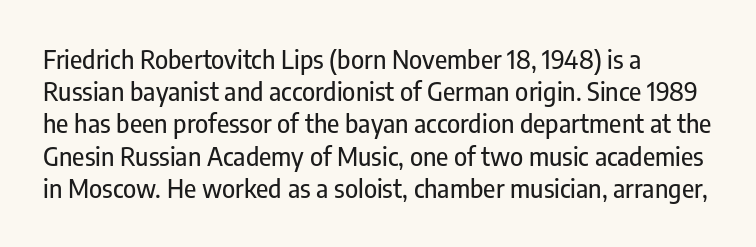
{"italic": "no", "underline": "no", "align": "left", "line_spacing": "normal", "line_spacing_ratio": 1.29, "letter_spacing": "normal", "letter_spacing_em": 0.0, "glyph_px": 25}
